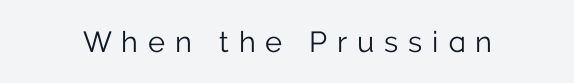
{"serif": "no", "italic": "no", "bold": "no", "weight": "light", "width": "normal", "stroke_contrast": "low", "x_height": "medium", "monospaced": "no", "underline": "no", "letter_spacing": "wide", "letter_spacing_em": 0.34, "glyph_px": 29}
